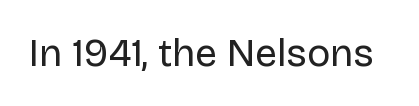
The image shows 39 px regular-weight sans-serif type, upright; set normal letter spacing, not underlined; low stroke contrast and a large x-height.
